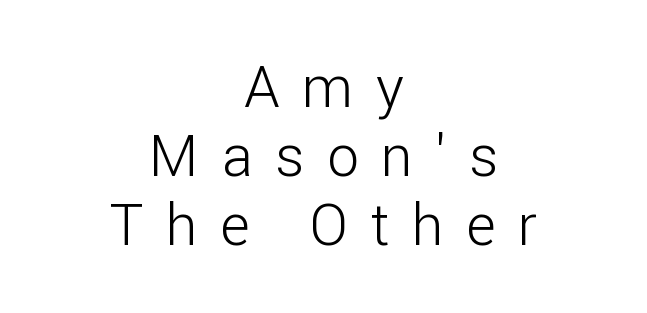
The string is rendered with underlining switched off. Substantial extra tracking has been applied to these lines. Ink coverage per letter is moderate at most. The rendering uses natural spacing where letterforms have individual widths.
